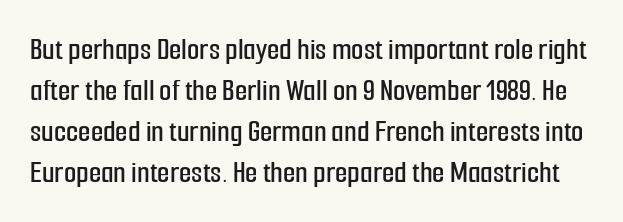
The letters sit at their default tracking, neither squeezed nor spread. Successive baselines arrive at the customary interval. Words float on clear page, feet unadorned. You could not count columns in this text — the font is proportionally spaced. Nope, no serifs anywhere on these letters. Notice how the stems are strictly vertical — no italics here.
